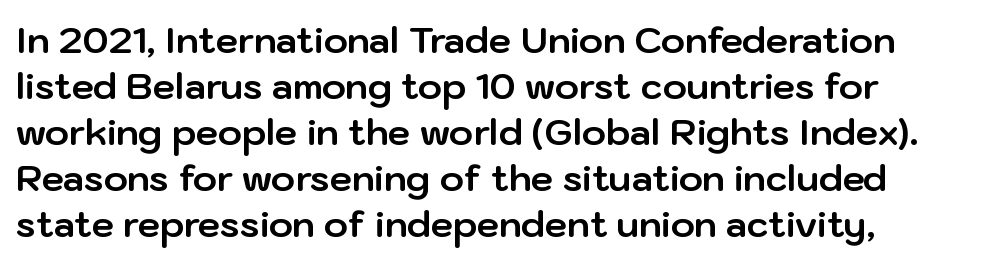
Observe the absence of serifs on each vertical stroke in this sample. Is this a fixed-width face? No — the glyphs have proportional, varying widths. The space beneath each line is pristine and unruled. Nope, not italic — everything's standing straight. Honestly, the row spacing looks completely unremarkable.
